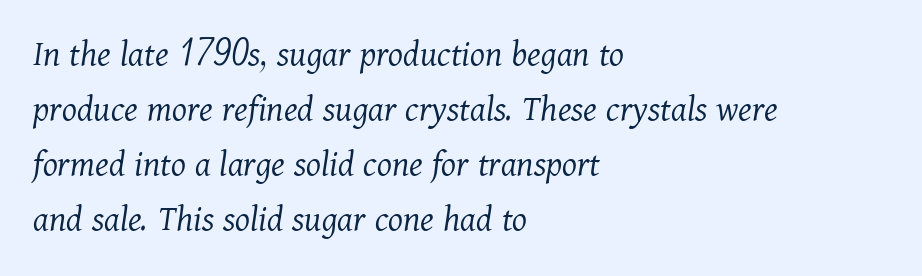
The typeface chosen for these lines features serifs. Quick note: underline off. This sample uses plain, unmodified letter spacing. Students, observe: this is what conventionally led text looks like. The font is comparable to plain body text, perhaps lighter.
